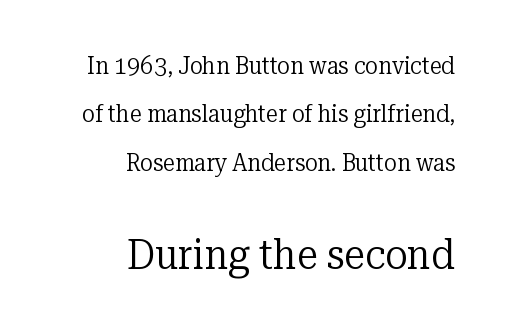
{"serif": "yes", "italic": "no", "bold": "no", "weight": "regular", "width": "normal", "stroke_contrast": "low", "x_height": "medium", "monospaced": "no", "underline": "no", "align": "right", "line_spacing": "loose", "line_spacing_ratio": 2.02, "letter_spacing": "normal", "letter_spacing_em": 0.0, "larger_block": "second", "size_ratio": 1.75, "glyph_px": 42}
